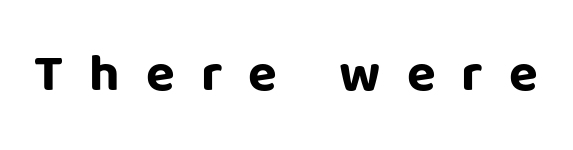
{"serif": "no", "italic": "no", "bold": "yes", "weight": "bold", "width": "normal", "stroke_contrast": "low", "x_height": "large", "monospaced": "no", "underline": "no", "letter_spacing": "wide", "letter_spacing_em": 0.49, "glyph_px": 53}
